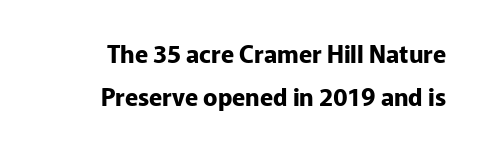
The image shows 24 px bold type, upright; set right-aligned, line spacing 1.81x, normal letter spacing, not underlined.
